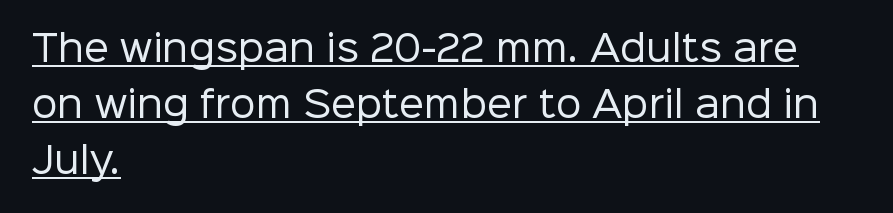
No chunkiness to these letters — they're not bold. Designer's note — italics off, roman on. The string is rendered with underlining switched on. The type is set solid horizontally, with unmodified tracking. Compared with typical paragraphs, the rows here are spaced about the same.
